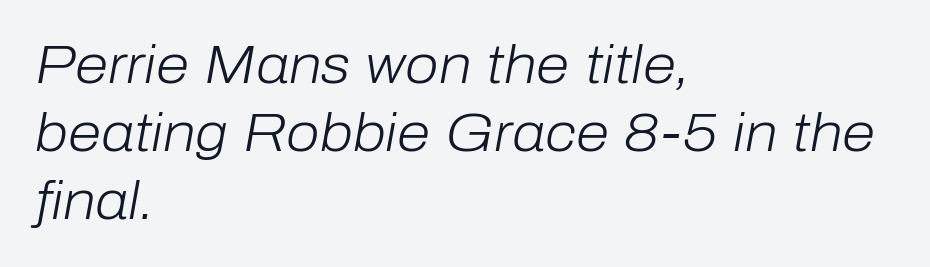
{"italic": "yes", "lean": "right", "slant_degrees": 10, "bold": "no", "weight": "light", "width": "normal", "stroke_contrast": "low", "x_height": "medium", "monospaced": "no", "underline": "no", "align": "left", "line_spacing": "normal", "line_spacing_ratio": 1.26, "letter_spacing": "normal", "letter_spacing_em": 0.0, "glyph_px": 54}
